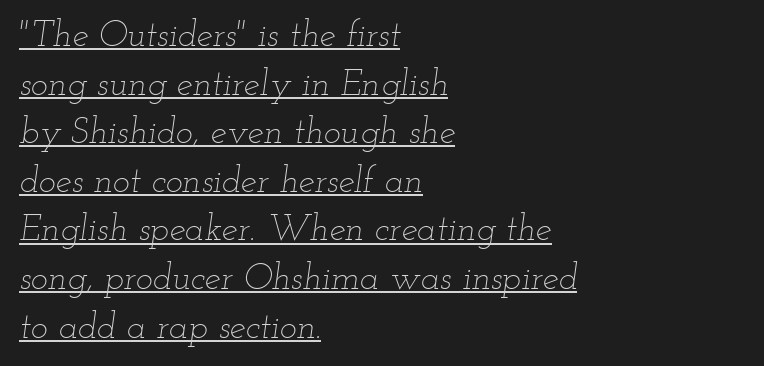
The letterforms sit shoulder to shoulder at normal distance. Italic: yes, the glyphs are oblique. Horizontally, the lines are justified to the leading edge only. Each new line begins a customary step beneath the previous one. Varying glyph widths throughout — classic text-font behaviour.
